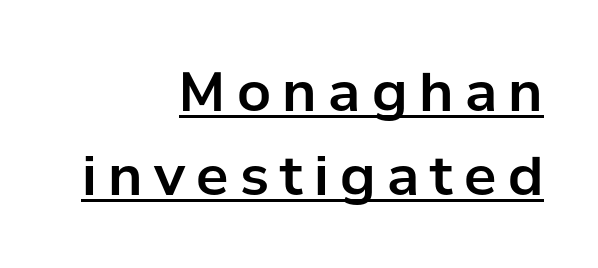
Here the glyphs are tracked loosely, breaking word shapes into spaced letters. Typographically, this falls in the sans-serif category. Evenly set lines give the paragraph a standard silhouette. Think of a printed novel: that variable character pitch is what you see here.
